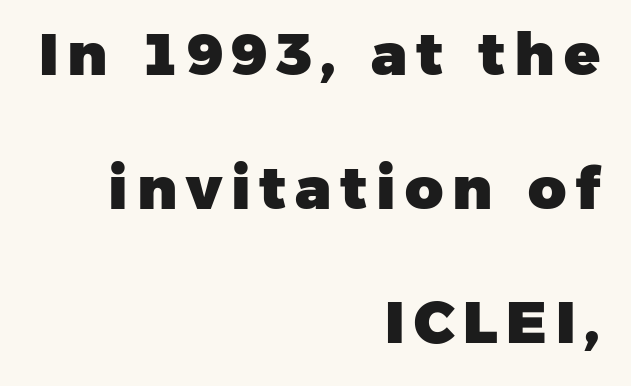
As a designer I'd log this as weight 700, bold. Does the type have serifs? No, each stem ends abruptly. Only glyphs here, with clear space below each row. These lines are rendered in a variable-pitch font. In CSS terms this would be text-align: right. Notice the wide empty band between every row — that's loose leading.
